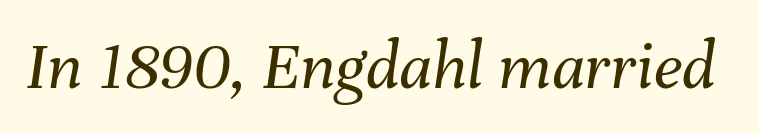
The image shows 70 px regular-weight type, italic (leaning right); set normal letter spacing, not underlined; medium stroke contrast and a medium x-height.
